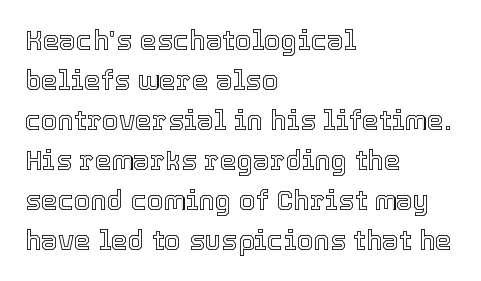
{"italic": "no", "underline": "no", "align": "left", "line_spacing": "normal", "line_spacing_ratio": 1.48, "letter_spacing": "normal", "letter_spacing_em": 0.0, "glyph_px": 27}
